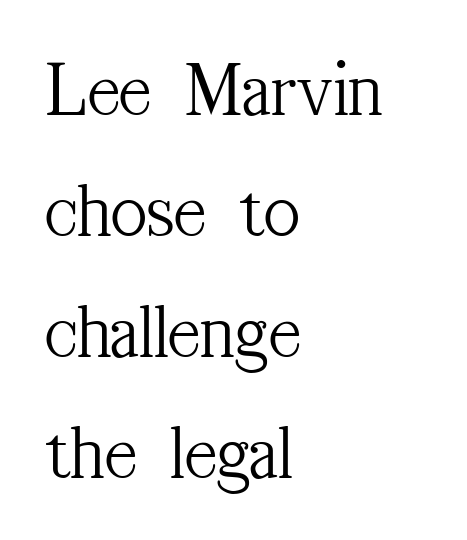
In terms of letterspacing, this is plain default setting. Is there any slant? The stems are plumb. Layout note: lines flush left. Clear beneath every line of the passage.
